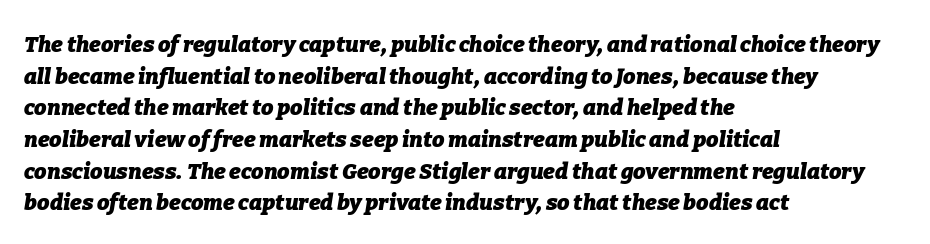
{"italic": "yes", "lean": "right", "slant_degrees": 9, "bold": "yes", "underline": "no", "align": "left", "line_spacing": "normal", "line_spacing_ratio": 1.44, "letter_spacing": "normal", "letter_spacing_em": 0.0, "glyph_px": 22}
